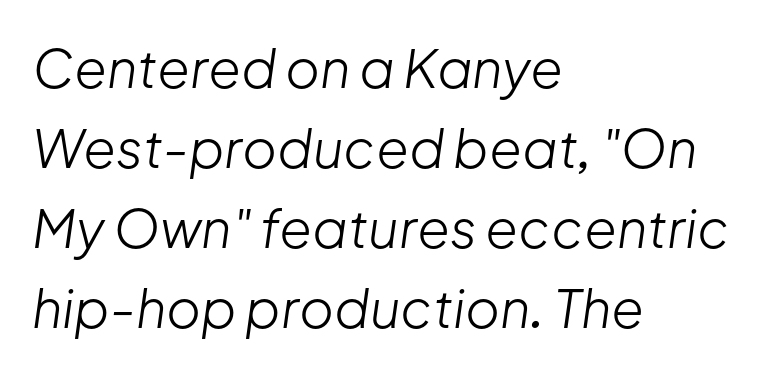
The image shows 53 px light type, italic (leaning right); set left-aligned, normal line spacing (1.51x), normal letter spacing, not underlined; low stroke contrast and a medium x-height.
